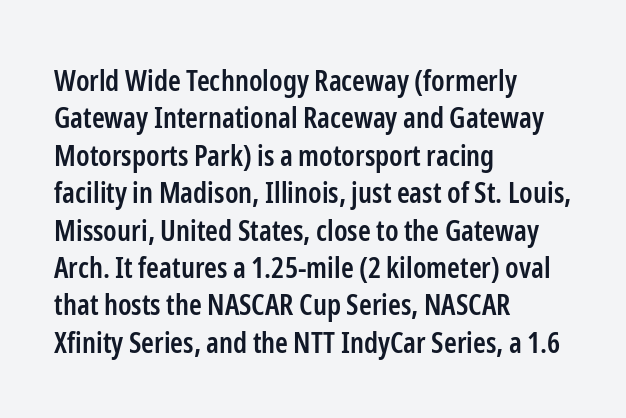
{"serif": "no", "italic": "no", "bold": "semi", "weight": "semibold", "width": "condensed", "stroke_contrast": "low", "x_height": "medium", "monospaced": "no", "underline": "no", "align": "left", "line_spacing": "normal", "line_spacing_ratio": 1.29, "letter_spacing": "normal", "letter_spacing_em": 0.0, "glyph_px": 29}
